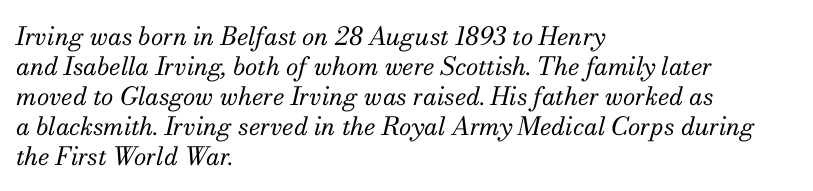
Q: Is the text bold? A: No.
Q: Is the text italic (slanted)? A: Yes, it leans right by about 13 degrees.
Q: Is the text underlined? A: No.
Q: How is the paragraph aligned? A: Left-aligned.
Q: Is the spacing between letters normal or unusually wide? A: Normal.
